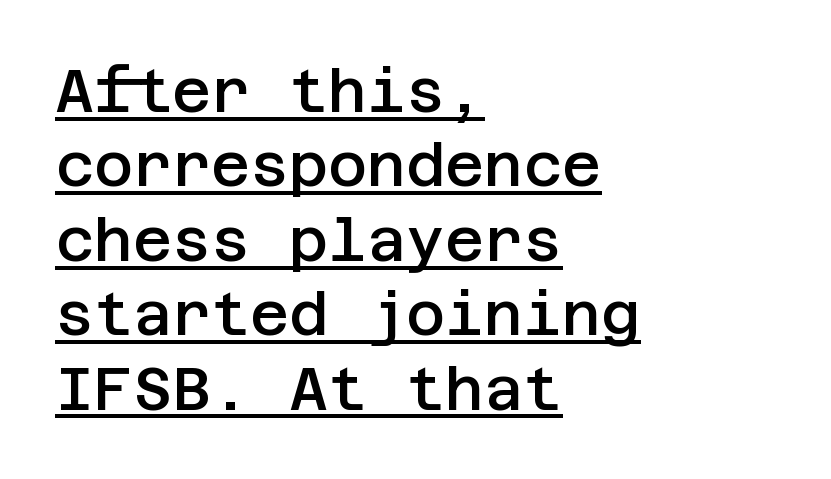
The image shows 60 px semibold sans-serif type, upright; set left-aligned, line spacing 1.24x, normal letter spacing, underlined; low stroke contrast and a large x-height.
